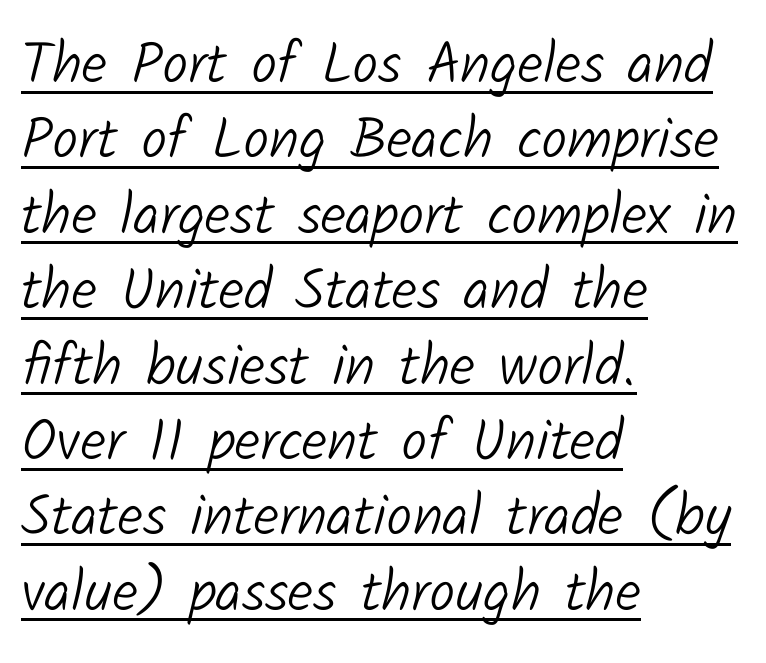
{"serif": "no", "bold": "no", "weight": "light", "width": "normal", "stroke_contrast": "low", "x_height": "medium", "monospaced": "no", "underline": "yes", "align": "left", "line_spacing": "normal", "line_spacing_ratio": 1.3, "letter_spacing": "normal", "letter_spacing_em": 0.0, "glyph_px": 58}
